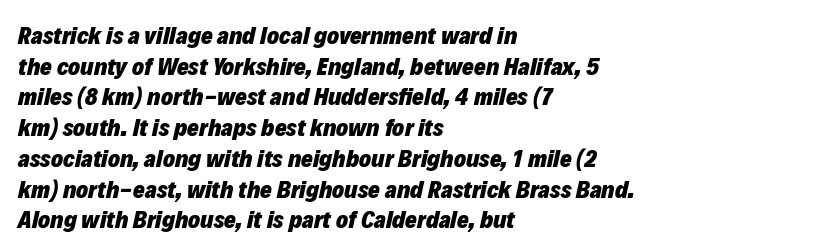
Characters are canted at an angle relative to the baseline's perpendicular. Decoration check: the copy has no underline. The lines are quadded left. Each word holds together tightly as a unit, with standard inter-letter gaps. Strong, thick strokes mark this as bold type.
